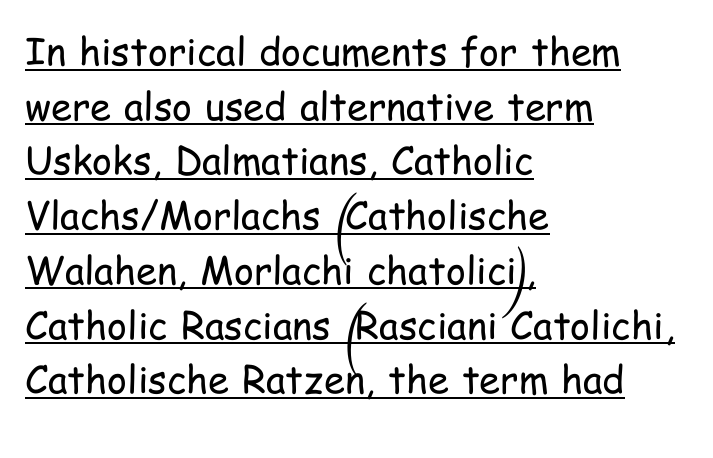
The type family on display is of the sans-serif kind. The letters look calm and open, with moderate or lighter stems. Line starts are locked; line ends wander. Posture: straight, roman, zero tilt. A typographer would call this underscored text.
